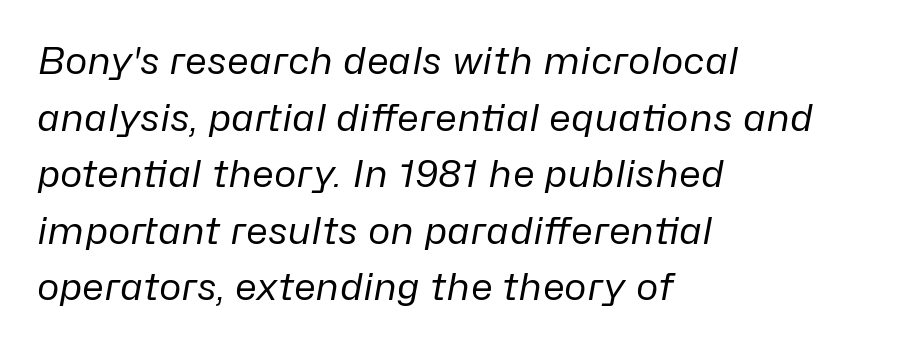
{"italic": "yes", "lean": "right", "slant_degrees": 10, "bold": "no", "weight": "regular", "width": "normal", "stroke_contrast": "low", "x_height": "medium", "monospaced": "no", "underline": "no", "align": "left", "line_spacing": "normal", "line_spacing_ratio": 1.49, "letter_spacing": "normal", "letter_spacing_em": 0.0, "glyph_px": 38}
